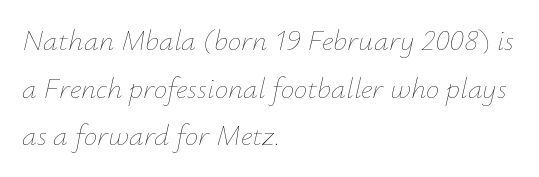
{"italic": "yes", "lean": "right", "slant_degrees": 12, "bold": "no", "weight": "thin", "width": "normal", "stroke_contrast": "low", "x_height": "small", "monospaced": "no", "underline": "no", "align": "left", "line_spacing": "normal", "line_spacing_ratio": 1.59, "letter_spacing": "normal", "letter_spacing_em": 0.0, "glyph_px": 30}
